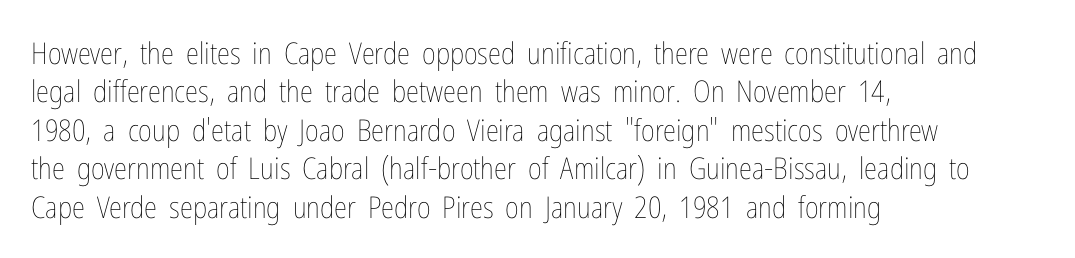
Layout note: lines flush left. Students, note that the glyphs here touch the page at normal intervals. Underline: absent. Notice how the stems are strictly vertical — no italics here.
